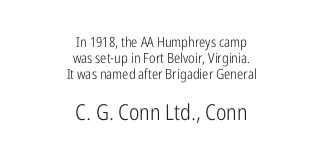
Q: Is the text bold? A: No.
Q: Is the text italic (slanted)? A: No, it is upright.
Q: Is the text underlined? A: No.
Q: How is the paragraph aligned? A: Centered.
Q: Is the spacing between letters normal or unusually wide? A: Normal.
Q: Is the spacing between lines tight, normal or loose? A: Tight.
Q: Which block of text is set in a larger size, the first (top) or the second (bottom)? A: The second (bottom) one.
